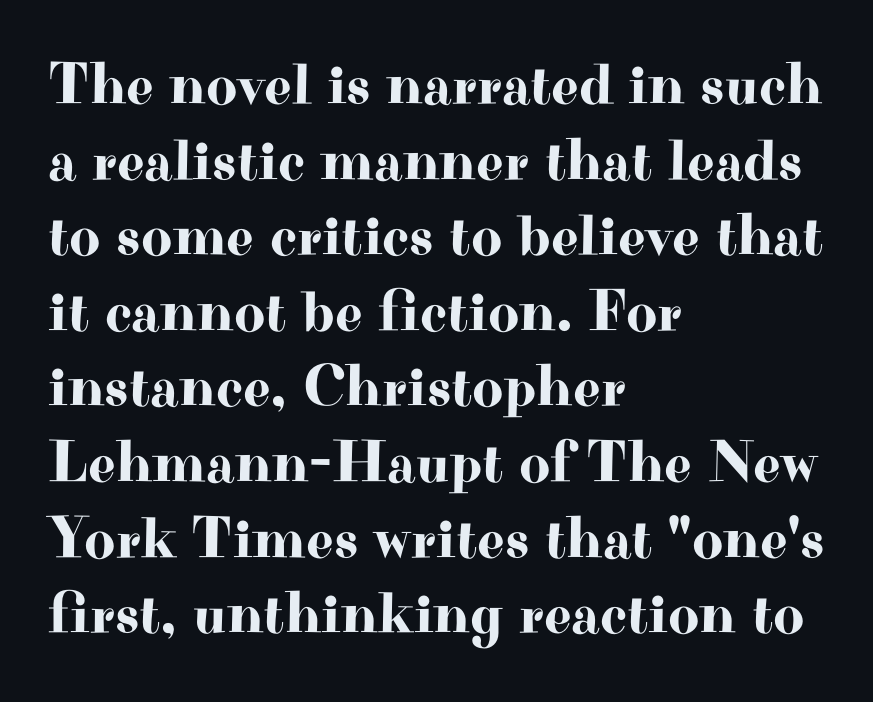
Interline gaps are of average width in this sample. The axis of the letterforms is exactly vertical. The tracking reads as untouched default to a designer's eye. This sample has the flowing, uneven cadence of proportional lettering. Classification — serif. The area under the type is left untouched.
